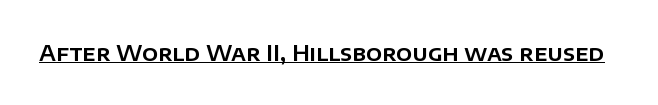
Students, note that the glyphs here touch the page at normal intervals. Does a line run under the words? Yes, clearly. Designer's note — italics off, roman on.
